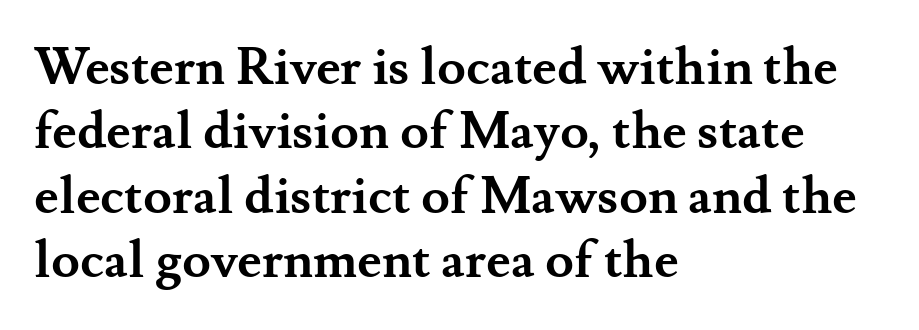
The image shows 52 px semibold serif type, upright; set left-aligned, line spacing 1.24x, normal letter spacing, not underlined; medium stroke contrast and a small x-height.
